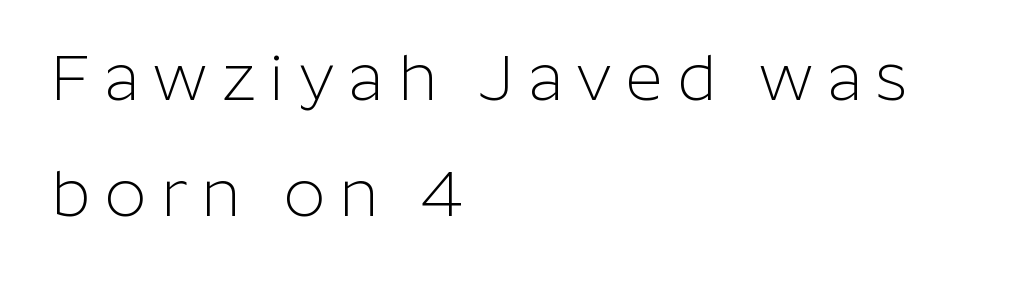
{"serif": "no", "italic": "no", "bold": "no", "weight": "light", "width": "normal", "stroke_contrast": "low", "x_height": "medium", "monospaced": "no", "underline": "no", "align": "left", "line_spacing_ratio": 1.79, "letter_spacing": "wide", "letter_spacing_em": 0.22, "glyph_px": 65}
